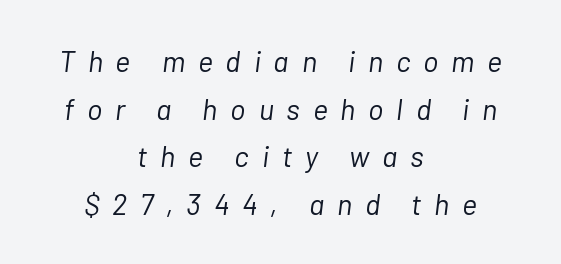
The whitespace from short lines is split evenly between both sides. There's an unmistakable incline to the writing here. Rows of type keep a routine distance in the vertical direction. Weight class: somewhere from thin through regular. Tracking here is generous; glyphs stand well apart from one another. Varying glyph widths throughout — classic text-font behaviour.
